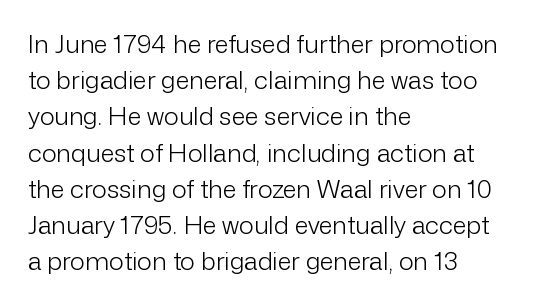
The cut favours lightness, reaching ordinary text weight at its darkest. Left-aligned paragraph, ragged on the right. There is no visible air inserted between adjacent glyphs. Has an underline been added? It has not. Upright lettering throughout. Leading matches the norm, producing a regular column.
